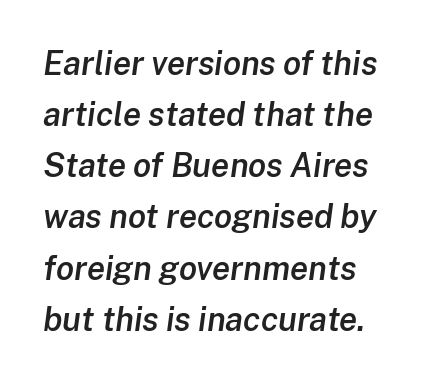
The image shows 33 px semibold type, italic (leaning right); set left-aligned, normal line spacing (1.55x), normal letter spacing, not underlined; low stroke contrast and a medium x-height.
